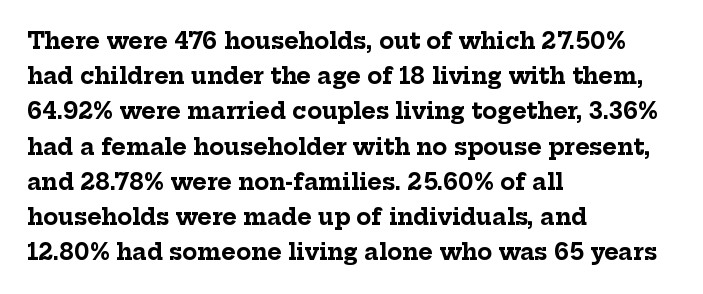
{"italic": "no", "bold": "yes", "underline": "no", "align": "left", "line_spacing": "normal", "line_spacing_ratio": 1.6, "letter_spacing": "normal", "letter_spacing_em": 0.0, "glyph_px": 22}
